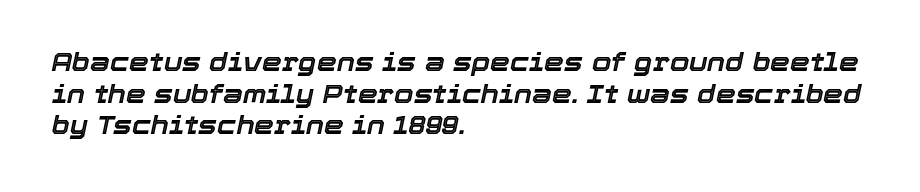
Beneath every word, the page is bare. The letters are slanted; this is an italic face. You could call the tracking neutral — neither tight nor loose. Regular leading. If you drew a ruler down the left edge, every line would touch it.
